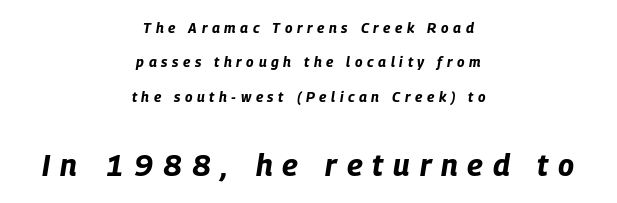
Q: Is the text bold? A: Yes.
Q: Is the text italic (slanted)? A: Yes, it leans right by about 9 degrees.
Q: Is the text underlined? A: No.
Q: How is the paragraph aligned? A: Centered.
Q: Is the spacing between letters normal or unusually wide? A: Unusually wide.
Q: Is the spacing between lines tight, normal or loose? A: Loose.
Q: Which block of text is set in a larger size, the first (top) or the second (bottom)? A: The second (bottom) one.
Q: Width (condensed, normal, or wide)? A: Condensed.
Q: Stroke contrast? A: Low.
Q: x-height? A: Large.
Q: Monospaced? A: No.
